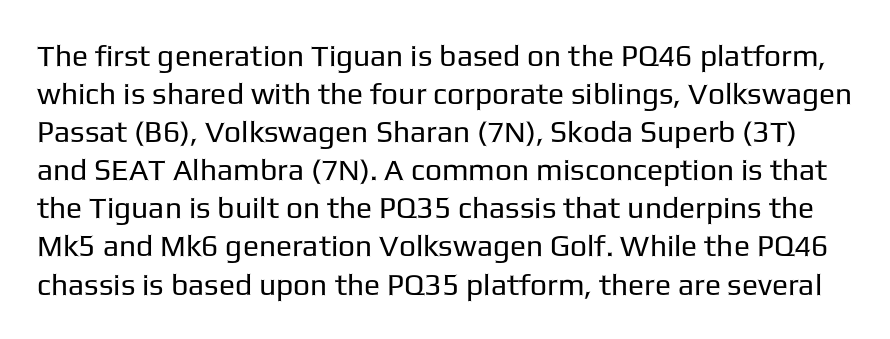
The image shows 30 px regular-weight sans-serif type, upright; set normal line spacing (1.27x), normal letter spacing, not underlined; low stroke contrast and a medium x-height.
